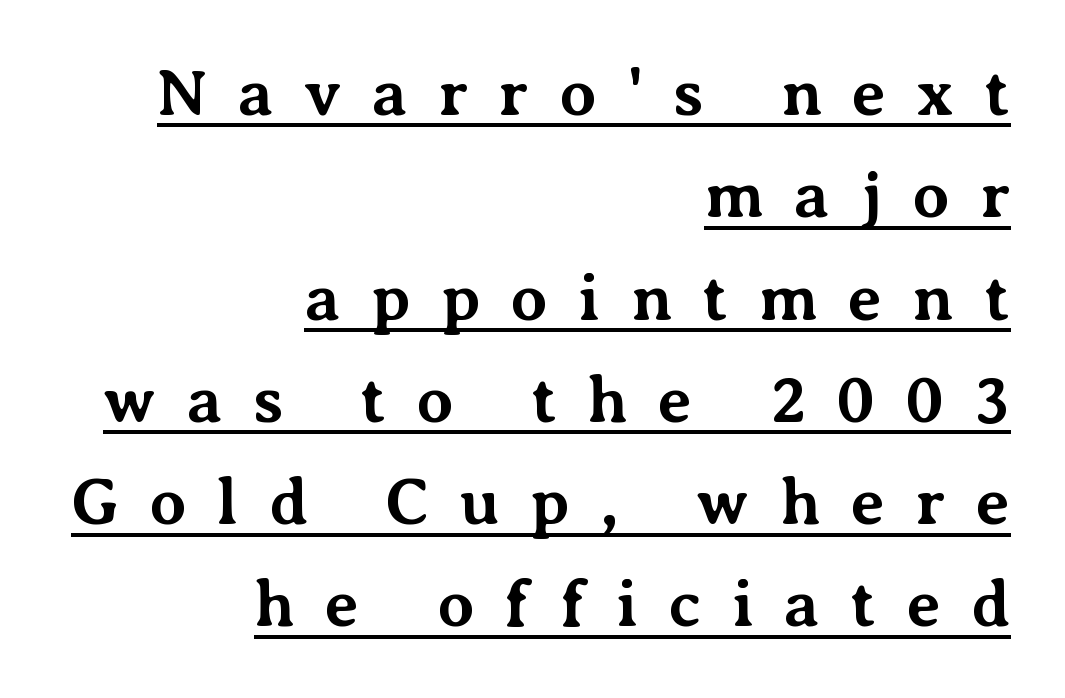
The image shows 66 px bold serif type, upright; set right-aligned, normal line spacing (1.55x), unusually wide letter spacing (+0.46 em), underlined; medium stroke contrast and a medium x-height.
